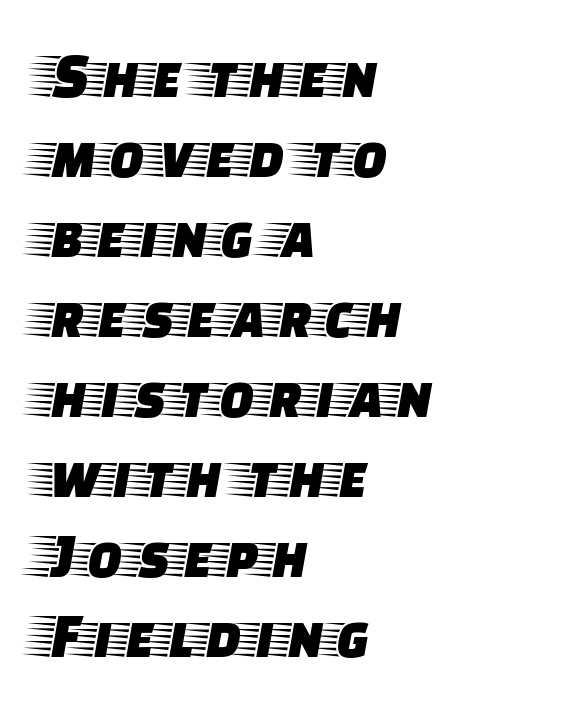
{"serif": "yes", "width": "wide", "stroke_contrast": "low", "x_height": "large", "monospaced": "no", "underline": "no", "align": "left", "line_spacing_ratio": 1.23, "letter_spacing": "normal", "letter_spacing_em": 0.0, "glyph_px": 65}
